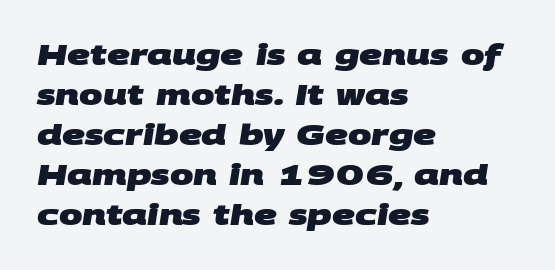
{"serif": "no", "bold": "yes", "weight": "heavy", "width": "wide", "stroke_contrast": "medium", "x_height": "large", "monospaced": "no", "underline": "no", "align": "left", "line_spacing": "normal", "line_spacing_ratio": 1.43, "letter_spacing": "normal", "letter_spacing_em": 0.0, "glyph_px": 28}
